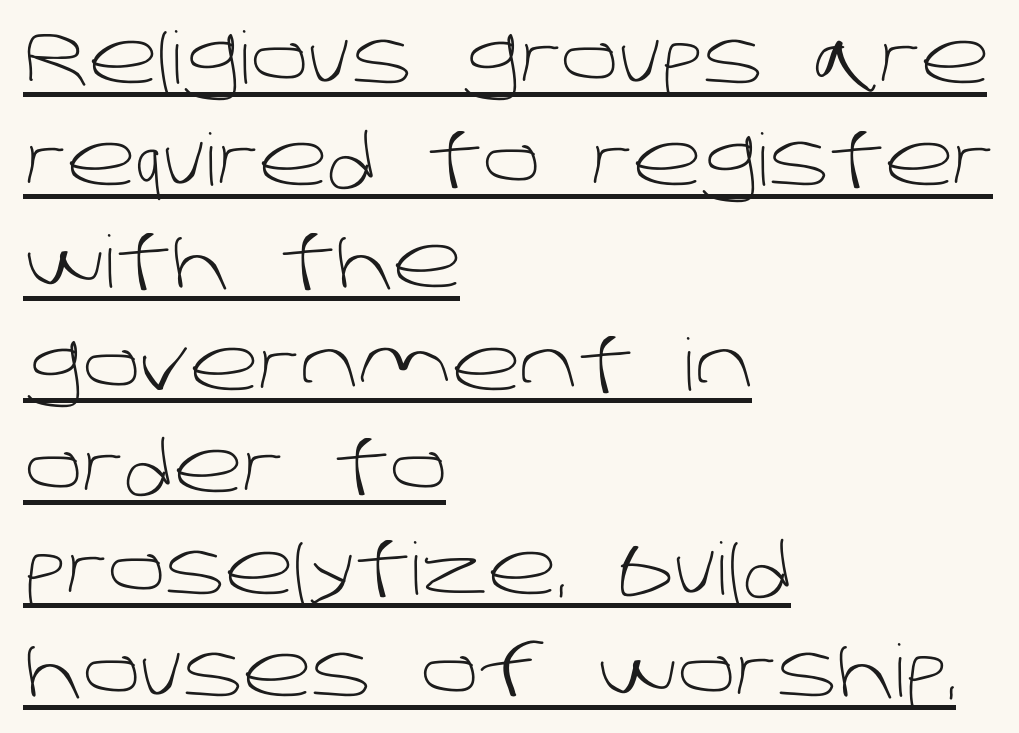
The image shows 72 px light sans-serif type; set left-aligned, normal line spacing (1.42x), normal letter spacing, underlined; low stroke contrast and a large x-height.
